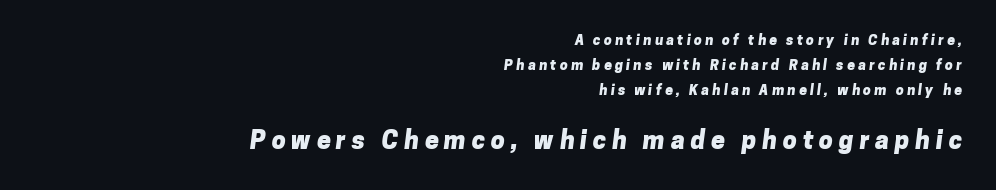
The image shows 25 px bold type; set right-aligned, line spacing 1.8x, unusually wide letter spacing (+0.23 em), not underlined; the second (bottom) block is 1.79x larger.
